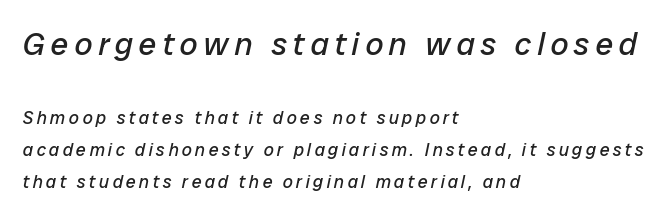
Q: Is the text bold? A: No.
Q: Is the text italic (slanted)? A: Yes, it leans right by about 12 degrees.
Q: Is the text underlined? A: No.
Q: How is the paragraph aligned? A: Left-aligned.
Q: Which block of text is set in a larger size, the first (top) or the second (bottom)? A: The first (top) one.
Q: Width (condensed, normal, or wide)? A: Normal.
Q: Stroke contrast? A: Low.
Q: x-height? A: Medium.
Q: Monospaced? A: No.
